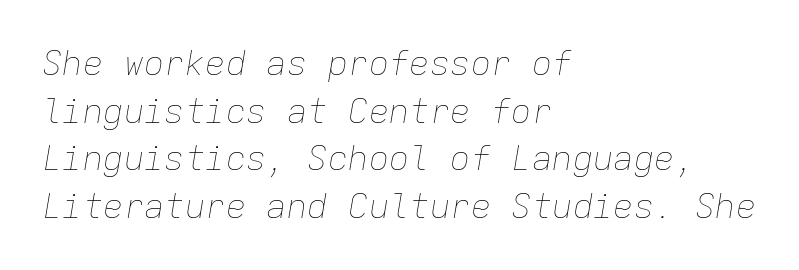
Q: Is the text bold? A: No.
Q: Is the text italic (slanted)? A: Yes, it leans right by about 9 degrees.
Q: Is the text underlined? A: No.
Q: How is the paragraph aligned? A: Left-aligned.
Q: Is the spacing between letters normal or unusually wide? A: Normal.
Q: Is the spacing between lines tight, normal or loose? A: Normal.
Q: Width (condensed, normal, or wide)? A: Normal.
Q: Stroke contrast? A: Low.
Q: x-height? A: Medium.
Q: Monospaced? A: Yes.
